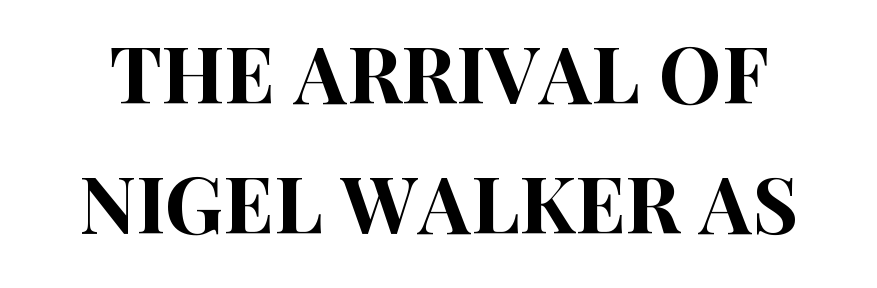
Is there much room between lines? A standard amount, neither cramped nor airy. Upright lettering throughout. Lines of text with bare space underneath. The letterforms sit shoulder to shoulder at normal distance. Do the characters align in a grid? No, the font is proportional. Nope, no serifs anywhere on these letters.
